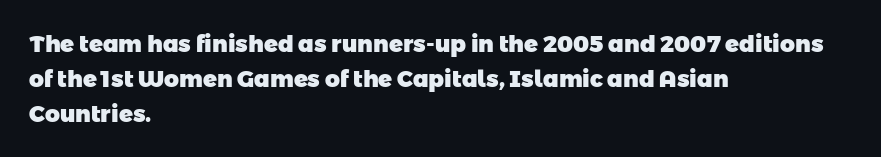
Each glyph is drawn with heavy, bold strokes. This rendering features lettering with no underline. Successive baselines arrive at the customary interval. Which margin do the lines hug? The left one — the right edge is uneven.
